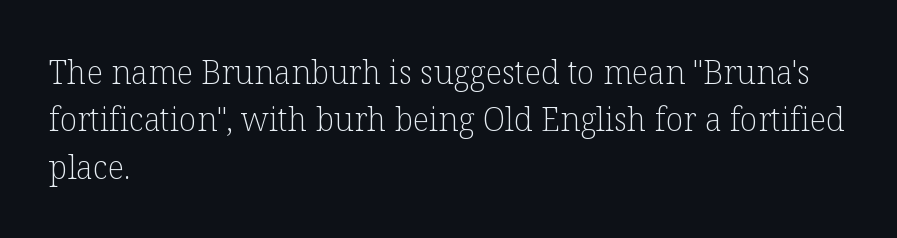
{"serif": "yes", "italic": "no", "bold": "no", "weight": "light", "width": "normal", "stroke_contrast": "low", "x_height": "medium", "monospaced": "no", "underline": "no", "align": "left", "line_spacing": "normal", "line_spacing_ratio": 1.48, "letter_spacing": "normal", "letter_spacing_em": 0.0, "glyph_px": 32}
